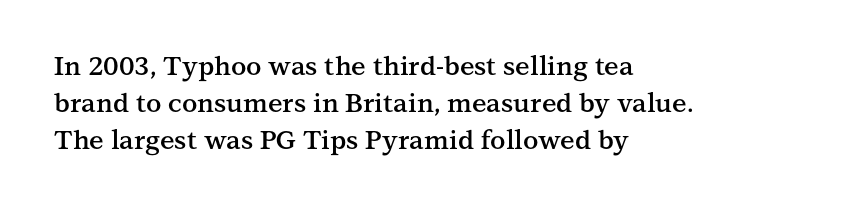
The image shows 26 px text type, upright; set left-aligned, normal line spacing (1.42x), normal letter spacing, not underlined.
